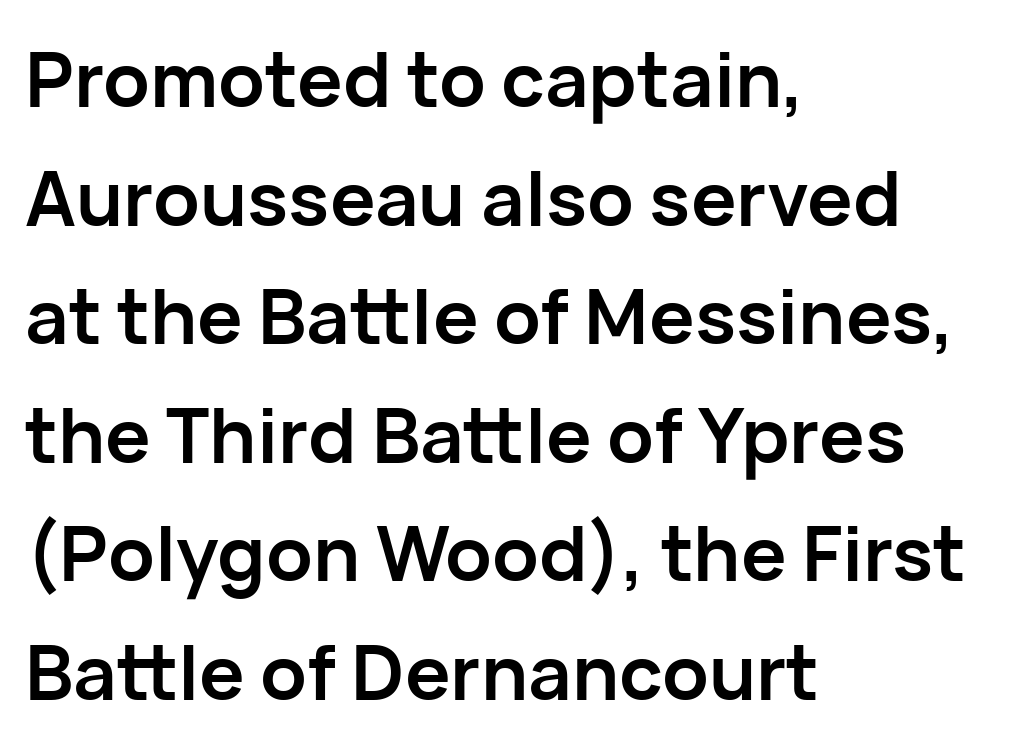
{"serif": "no", "italic": "no", "bold": "yes", "weight": "semibold", "width": "normal", "stroke_contrast": "low", "x_height": "medium", "monospaced": "no", "underline": "no", "align": "left", "line_spacing": "normal", "line_spacing_ratio": 1.56, "letter_spacing": "normal", "letter_spacing_em": 0.0, "glyph_px": 76}
